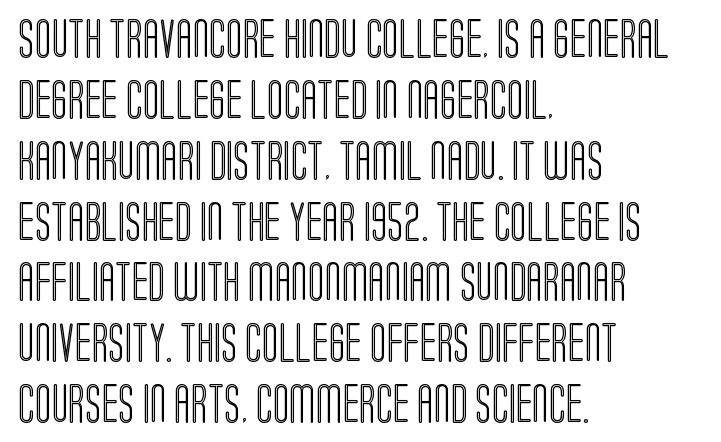
Q: Is the text italic (slanted)? A: No, it is upright.
Q: Is the text underlined? A: No.
Q: How is the paragraph aligned? A: Left-aligned.
Q: Is the spacing between letters normal or unusually wide? A: Normal.
Q: Is the spacing between lines tight, normal or loose? A: Normal.
Q: Width (condensed, normal, or wide)? A: Condensed.
Q: x-height? A: Large.
Q: Monospaced? A: No.
